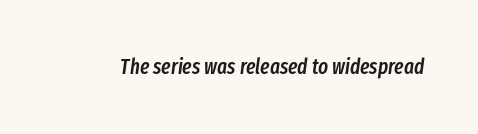
Q: Is the text bold? A: Semi-bold.
Q: Is the text italic (slanted)? A: Yes, it leans right by about 8 degrees.
Q: Is the text underlined? A: No.
Q: Is the spacing between letters normal or unusually wide? A: Normal.
